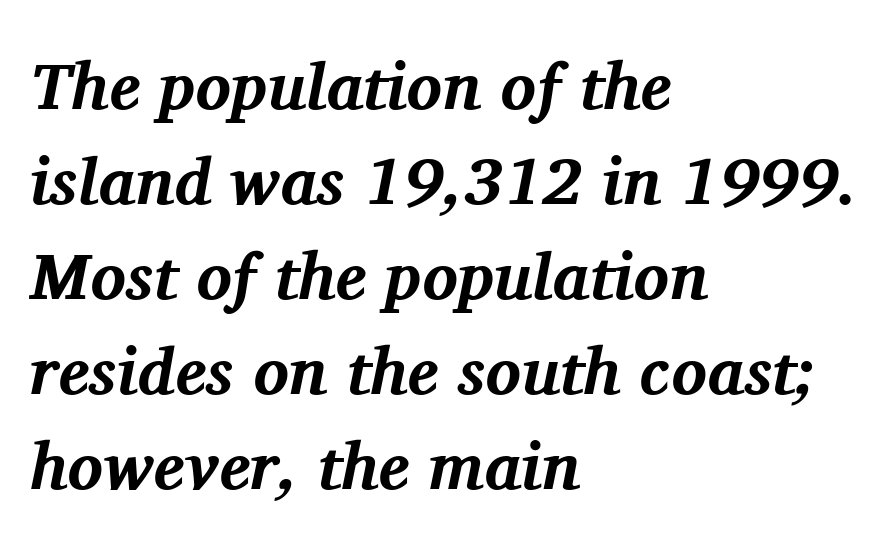
The image shows 66 px bold serif type, italic (leaning right); set left-aligned, normal line spacing (1.44x), normal letter spacing, not underlined; medium stroke contrast and a medium x-height.
